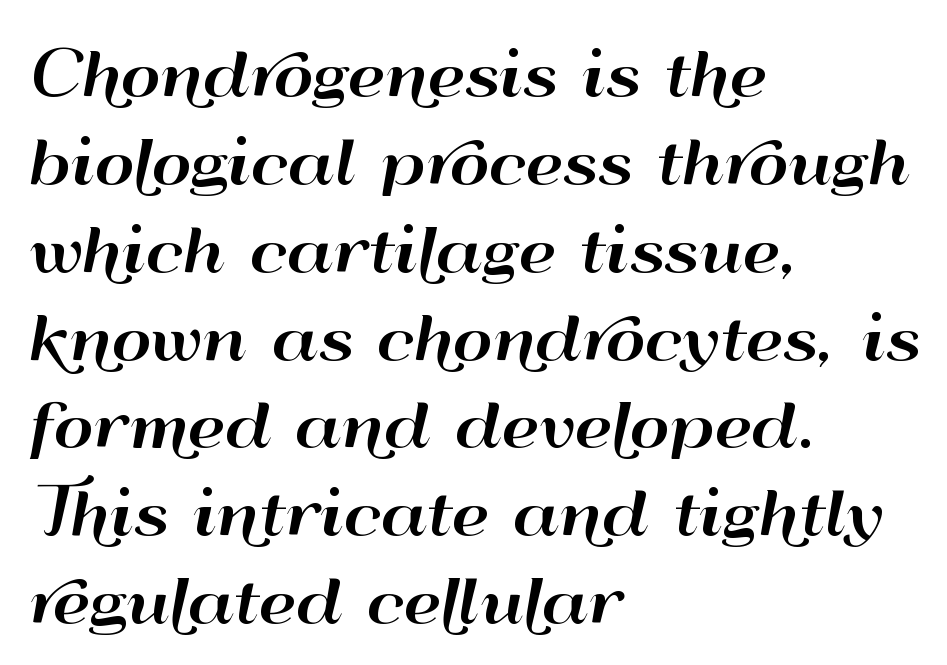
{"serif": "no", "width": "wide", "stroke_contrast": "high", "x_height": "small", "monospaced": "no", "underline": "no", "align": "left", "line_spacing": "normal", "line_spacing_ratio": 1.44, "letter_spacing": "normal", "letter_spacing_em": 0.0, "glyph_px": 61}
